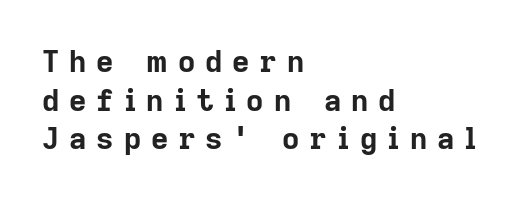
All the whitespace from short lines collects on the right. Students, note that the glyphs here are deliberately spaced far apart. Is this a fixed-width face? No — the glyphs have proportional, varying widths. Decoration check: the copy has no underline.
